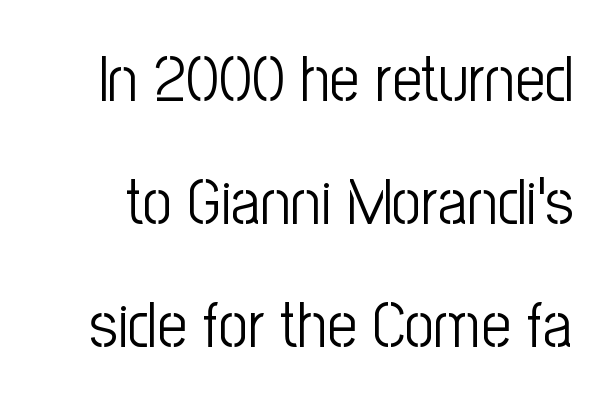
{"serif": "no", "italic": "no", "bold": "no", "weight": "light", "width": "condensed", "stroke_contrast": "low", "x_height": "medium", "monospaced": "no", "underline": "no", "line_spacing_ratio": 1.89, "letter_spacing": "normal", "letter_spacing_em": 0.0, "glyph_px": 65}
